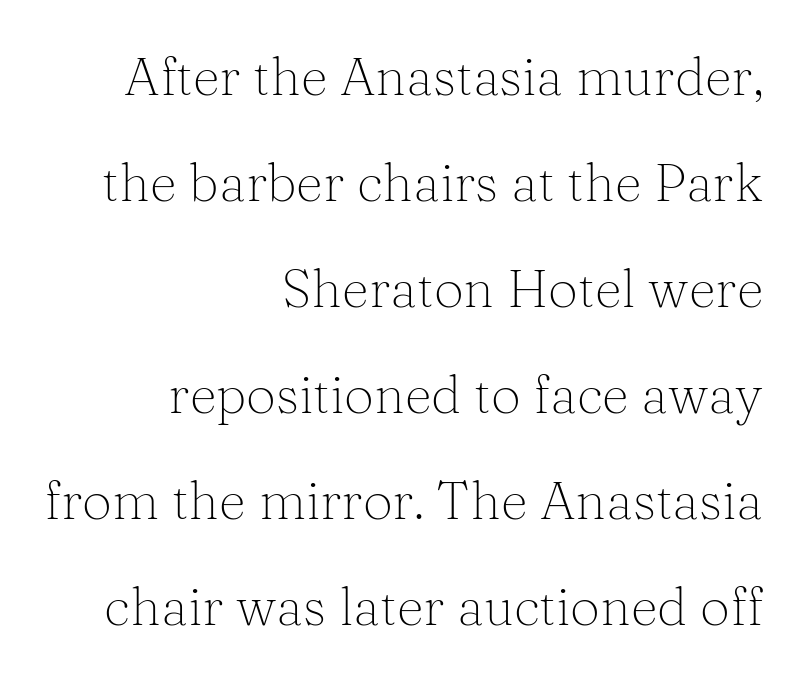
The image shows 53 px light serif type, upright; set right-aligned, loose line spacing (2.0x), normal letter spacing, not underlined; medium stroke contrast and a medium x-height.
